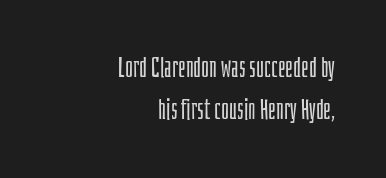
{"italic": "no", "bold": "no", "underline": "no", "align": "right", "line_spacing": "normal", "line_spacing_ratio": 1.57, "letter_spacing": "normal", "letter_spacing_em": 0.0, "glyph_px": 27}
